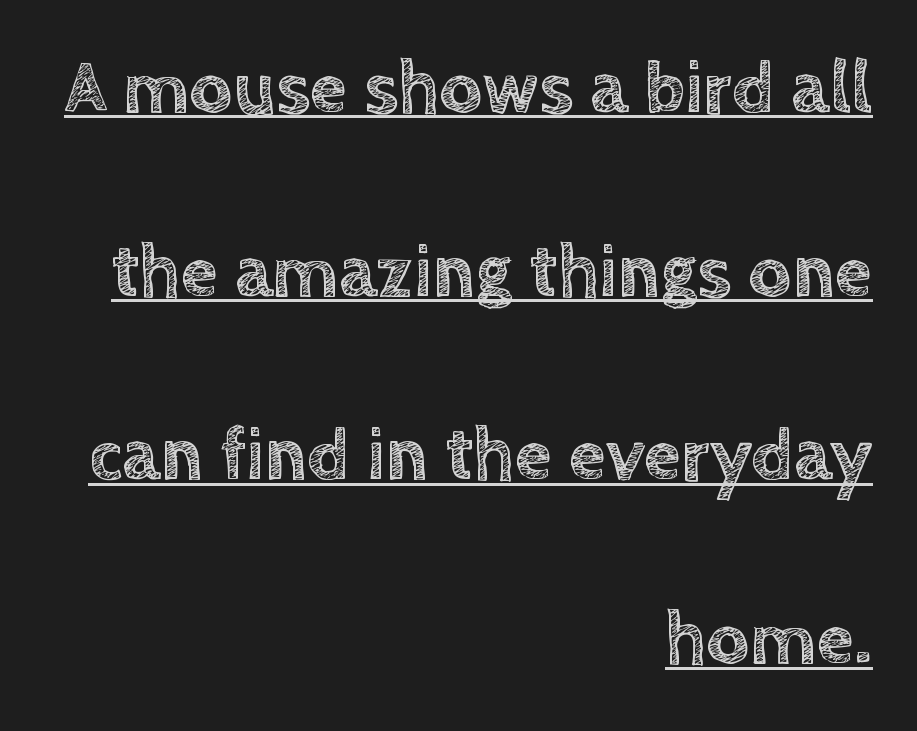
Nobody touched the tracking dial on this one. Looks like someone drew a line under every word here. Characters remain perfectly vertical along every line. The setting favours the right margin, as signatures and pull-quotes sometimes do. Do the characters align in a grid? No, the font is proportional.
